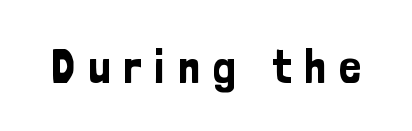
Q: Is the text italic (slanted)? A: No, it is upright.
Q: Is the typeface a serif or a sans-serif typeface? A: Sans-serif.
Q: Is the text underlined? A: No.
Q: Is the spacing between letters normal or unusually wide? A: Unusually wide.
Q: Width (condensed, normal, or wide)? A: Condensed.
Q: Stroke contrast? A: Low.
Q: x-height? A: Medium.
Q: Monospaced? A: No.
